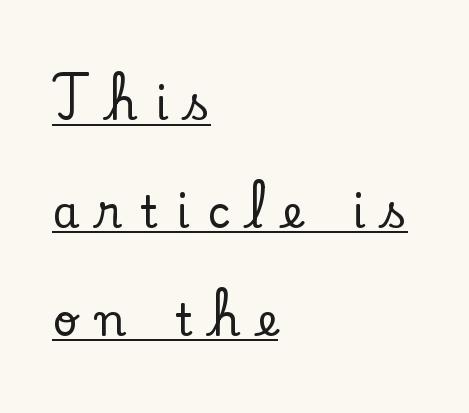
The image shows 44 px serif type, upright; set left-aligned, loose line spacing (2.45x), unusually wide letter spacing (+0.41 em), underlined; low stroke contrast and a small x-height.
